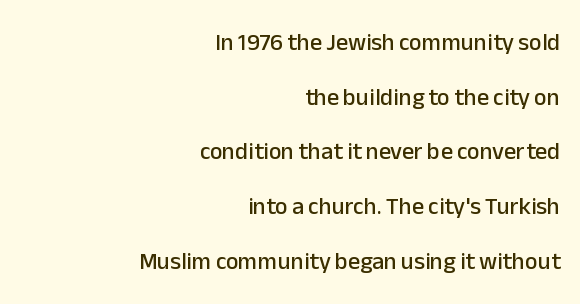
{"italic": "no", "underline": "no", "align": "right", "line_spacing": "loose", "line_spacing_ratio": 2.28, "letter_spacing": "normal", "letter_spacing_em": 0.0, "glyph_px": 24}
